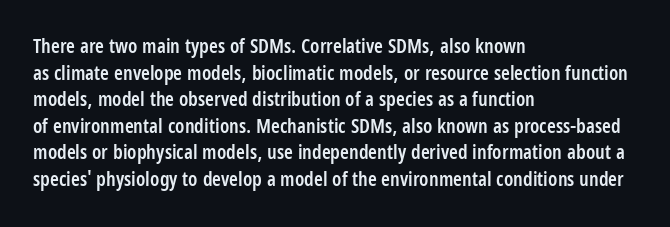
The image shows 20 px text type, upright; set left-aligned, normal line spacing (1.33x), normal letter spacing, not underlined.
